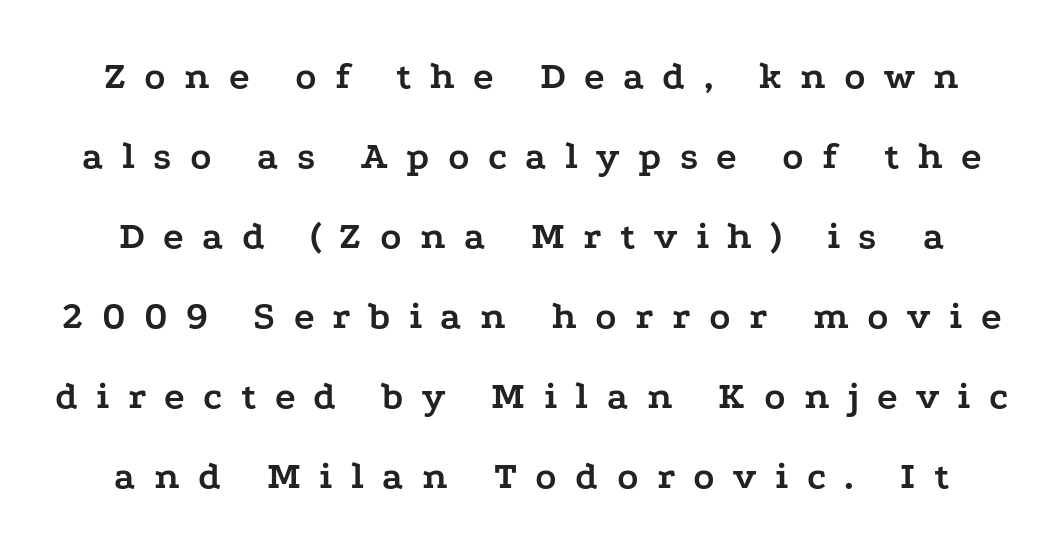
{"serif": "yes", "italic": "no", "bold": "yes", "weight": "semibold", "width": "wide", "stroke_contrast": "low", "x_height": "medium", "monospaced": "no", "underline": "no", "line_spacing": "loose", "line_spacing_ratio": 2.05, "letter_spacing": "wide", "letter_spacing_em": 0.47, "glyph_px": 39}
